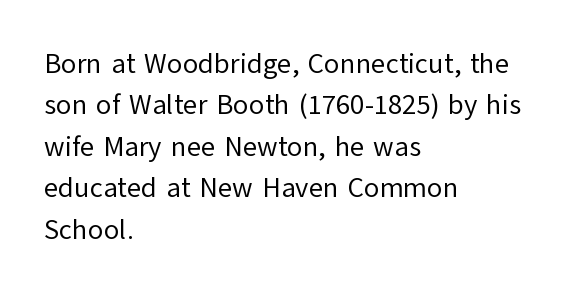
Q: Is the text bold? A: No.
Q: Is the text italic (slanted)? A: No, it is upright.
Q: Is the typeface a serif or a sans-serif typeface? A: Sans-serif.
Q: Is the text underlined? A: No.
Q: How is the paragraph aligned? A: Left-aligned.
Q: Is the spacing between letters normal or unusually wide? A: Normal.
Q: Is the spacing between lines tight, normal or loose? A: Normal.
Q: Width (condensed, normal, or wide)? A: Normal.
Q: Stroke contrast? A: Low.
Q: x-height? A: Medium.
Q: Monospaced? A: No.
